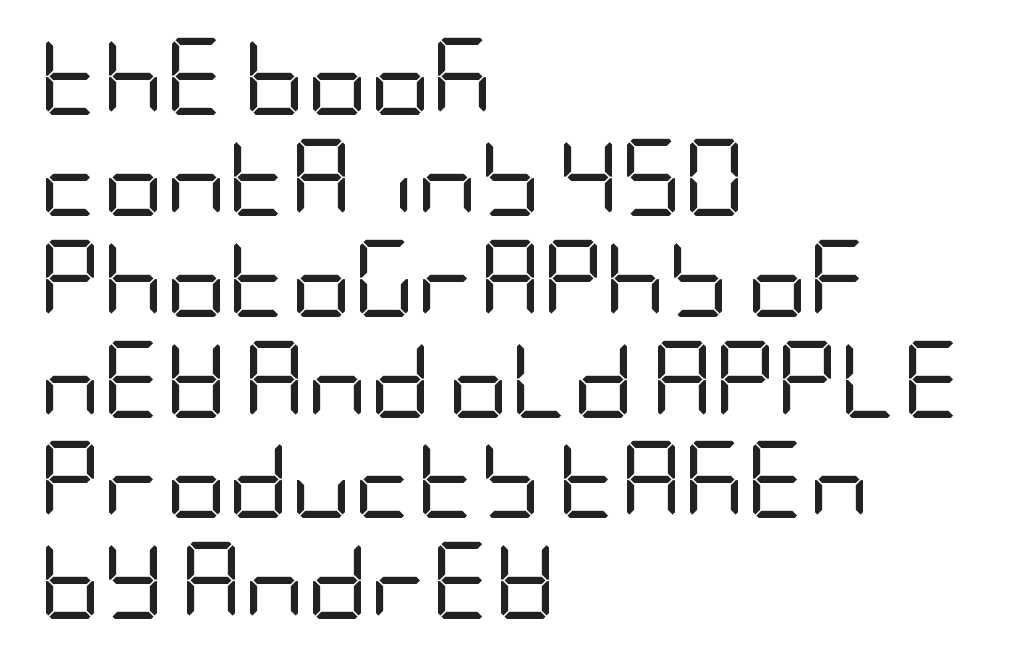
Heft: none added — not bold. The rendering anchors every line to the left-hand side. Posture: vertical. The designer went with a sans here, leaving each stem footless.
